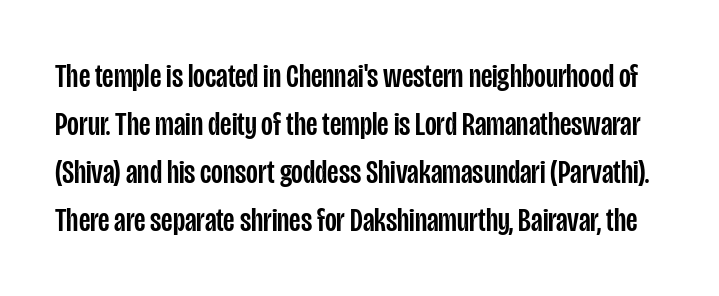
The image shows 34 px condensed sans-serif type, upright; set normal line spacing (1.41x), normal letter spacing, not underlined; low stroke contrast and a large x-height.
